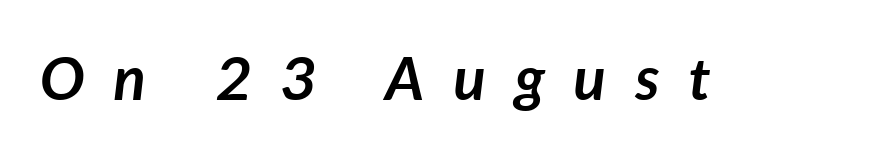
{"italic": "yes", "lean": "right", "slant_degrees": 7, "bold": "yes", "weight": "semibold", "width": "normal", "stroke_contrast": "low", "x_height": "medium", "monospaced": "no", "underline": "no", "letter_spacing": "wide", "letter_spacing_em": 0.49, "glyph_px": 60}
